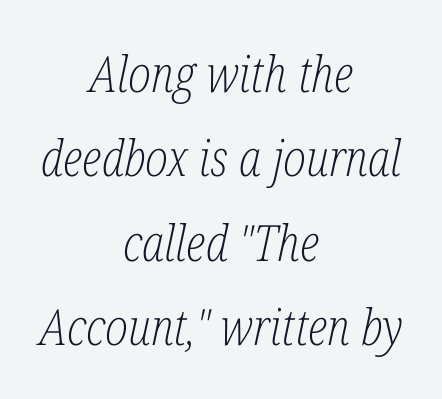
The image shows 50 px light, condensed serif type, italic (leaning right); set centered, normal line spacing (1.69x), normal letter spacing, not underlined; low stroke contrast and a medium x-height.
